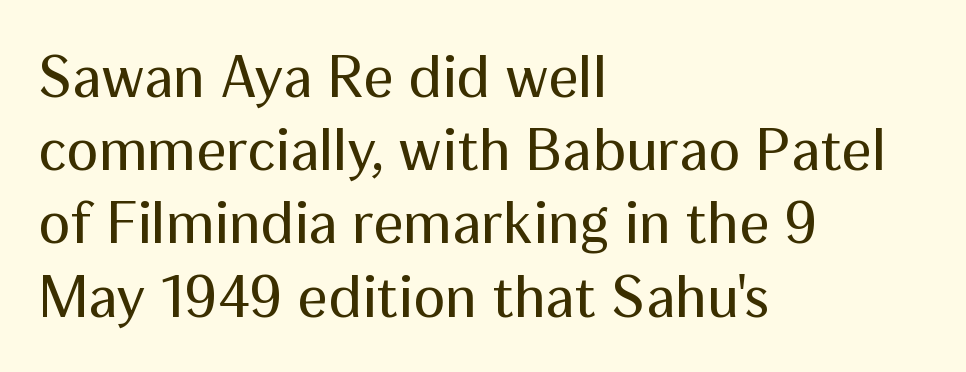
Q: Is the text bold? A: No.
Q: Is the text italic (slanted)? A: No, it is upright.
Q: Is the typeface a serif or a sans-serif typeface? A: Sans-serif.
Q: Is the text underlined? A: No.
Q: How is the paragraph aligned? A: Left-aligned.
Q: Is the spacing between letters normal or unusually wide? A: Normal.
Q: Width (condensed, normal, or wide)? A: Normal.
Q: Stroke contrast? A: Medium.
Q: x-height? A: Medium.
Q: Monospaced? A: No.
